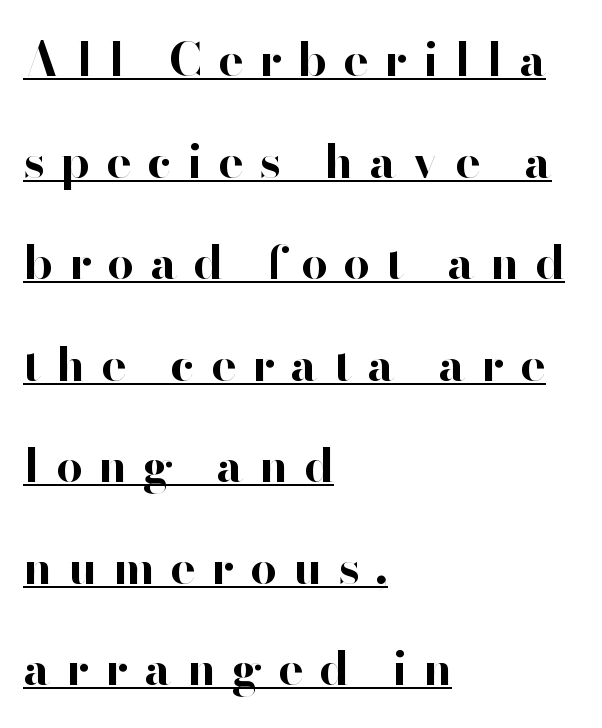
Q: Is the text bold? A: Yes.
Q: Is the text italic (slanted)? A: No, it is upright.
Q: Is the typeface a serif or a sans-serif typeface? A: Sans-serif.
Q: Is the text underlined? A: Yes.
Q: How is the paragraph aligned? A: Left-aligned.
Q: Is the spacing between letters normal or unusually wide? A: Unusually wide.
Q: Is the spacing between lines tight, normal or loose? A: Loose.
Q: Width (condensed, normal, or wide)? A: Normal.
Q: Stroke contrast? A: High.
Q: x-height? A: Small.
Q: Monospaced? A: No.
